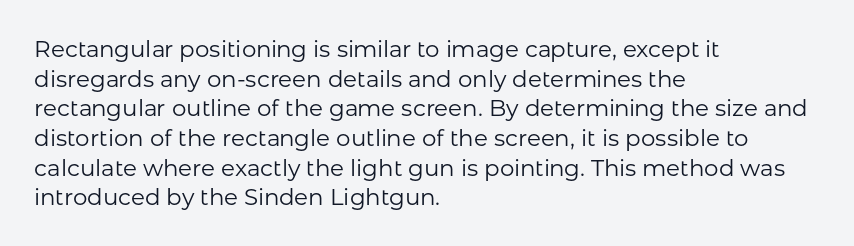
Q: Is the text bold? A: No.
Q: Is the text italic (slanted)? A: No, it is upright.
Q: Is the text underlined? A: No.
Q: How is the paragraph aligned? A: Left-aligned.
Q: Is the spacing between letters normal or unusually wide? A: Normal.
Q: Is the spacing between lines tight, normal or loose? A: Normal.
